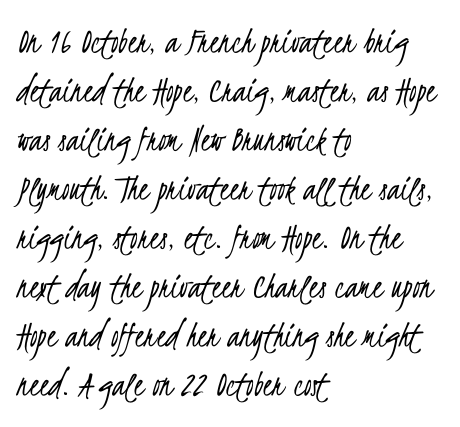
{"serif": "no", "bold": "no", "weight": "light", "width": "condensed", "stroke_contrast": "low", "x_height": "small", "monospaced": "no", "underline": "no", "align": "left", "line_spacing": "normal", "line_spacing_ratio": 1.29, "letter_spacing": "normal", "letter_spacing_em": 0.0, "glyph_px": 38}
